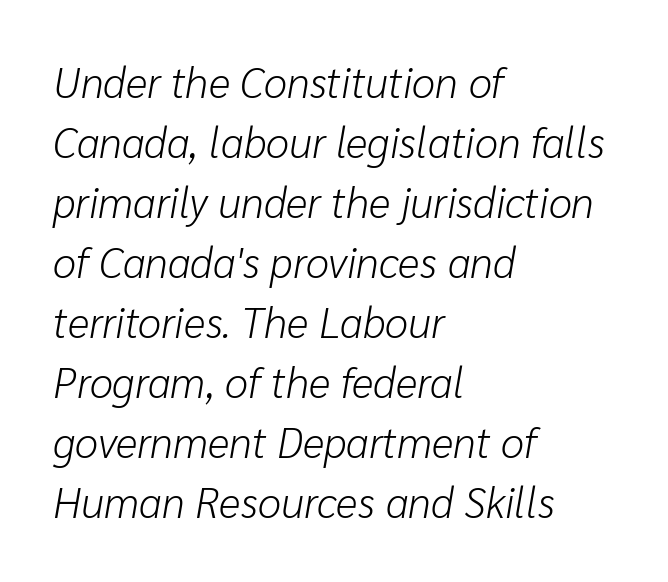
Yep, that's italic — everything's leaning. The weight would be labelled regular, book, light, or lighter still. Character widths vary here, with narrow letters taking less room than wide ones. This block has exactly the height ordinary leading produces. Only glyphs here, with clear space below each row. All the whitespace from short lines collects on the right.
